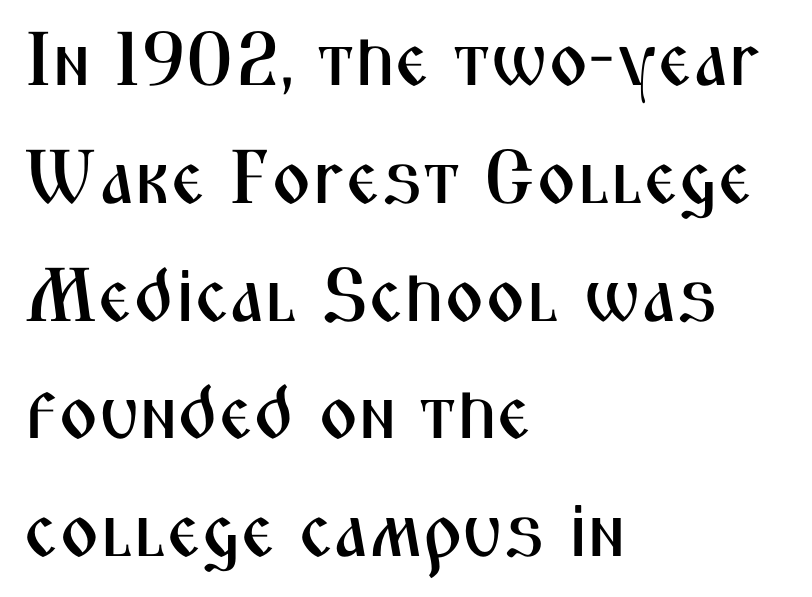
{"serif": "no", "italic": "no", "width": "condensed", "stroke_contrast": "medium", "x_height": "medium", "monospaced": "no", "underline": "no", "align": "left", "line_spacing": "normal", "line_spacing_ratio": 1.55, "letter_spacing": "normal", "letter_spacing_em": 0.0, "glyph_px": 76}
